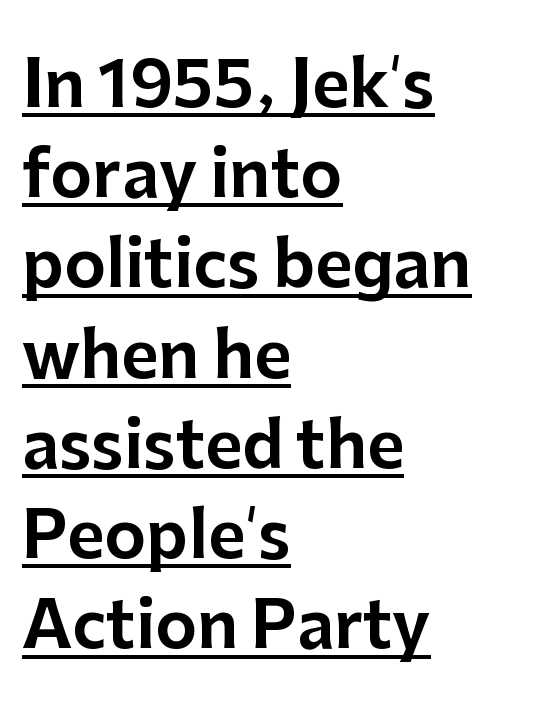
The image shows 64 px sans-serif type, upright; set left-aligned, normal line spacing (1.41x), normal letter spacing, underlined; low stroke contrast and a medium x-height.
